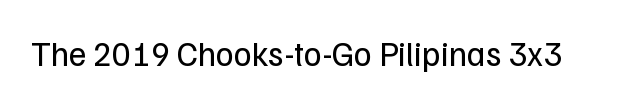
{"serif": "no", "italic": "no", "bold": "no", "weight": "regular", "width": "normal", "stroke_contrast": "low", "x_height": "medium", "monospaced": "no", "underline": "no", "letter_spacing": "normal", "letter_spacing_em": 0.0, "glyph_px": 34}
